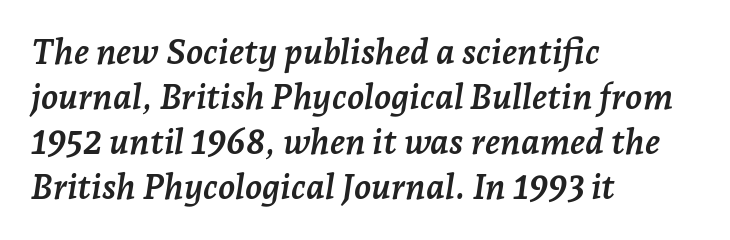
{"serif": "yes", "italic": "yes", "lean": "right", "slant_degrees": 7, "bold": "yes", "weight": "semibold", "width": "normal", "stroke_contrast": "low", "x_height": "medium", "monospaced": "no", "underline": "no", "align": "left", "line_spacing": "normal", "line_spacing_ratio": 1.29, "letter_spacing": "normal", "letter_spacing_em": 0.0, "glyph_px": 35}
